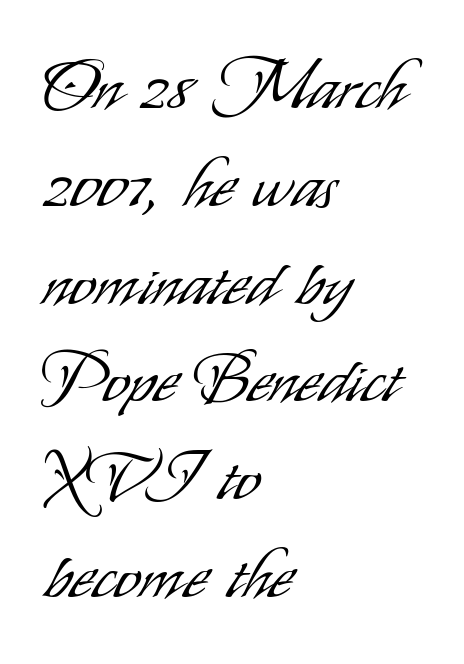
The image shows 67 px light, condensed sans-serif type; set left-aligned, normal line spacing (1.46x), normal letter spacing, not underlined; low stroke contrast and a small x-height.
